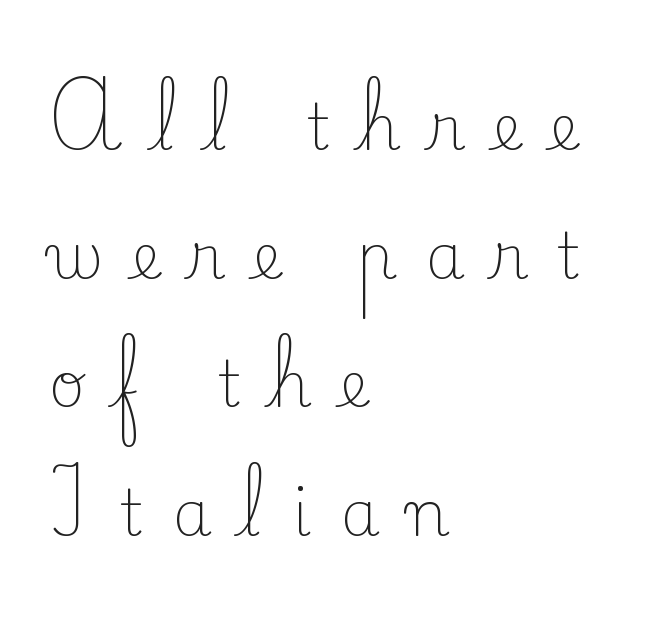
Layout note: lines flush left. Stroke mass is kept to a normal reading level or below. Airy leading. In terms of letterform style, serifs are clearly present.
